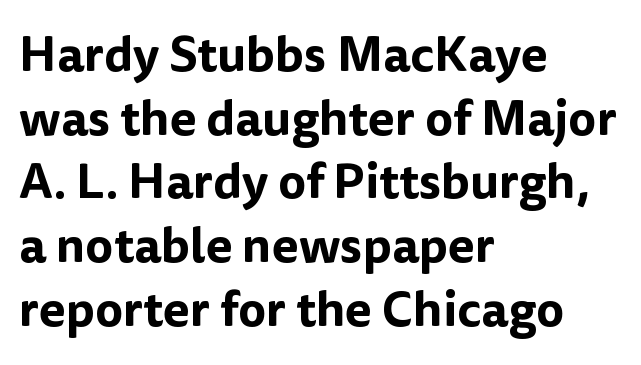
{"serif": "no", "italic": "no", "width": "normal", "stroke_contrast": "low", "x_height": "medium", "monospaced": "no", "underline": "no", "align": "left", "line_spacing": "normal", "line_spacing_ratio": 1.3, "letter_spacing": "normal", "letter_spacing_em": 0.0, "glyph_px": 49}
